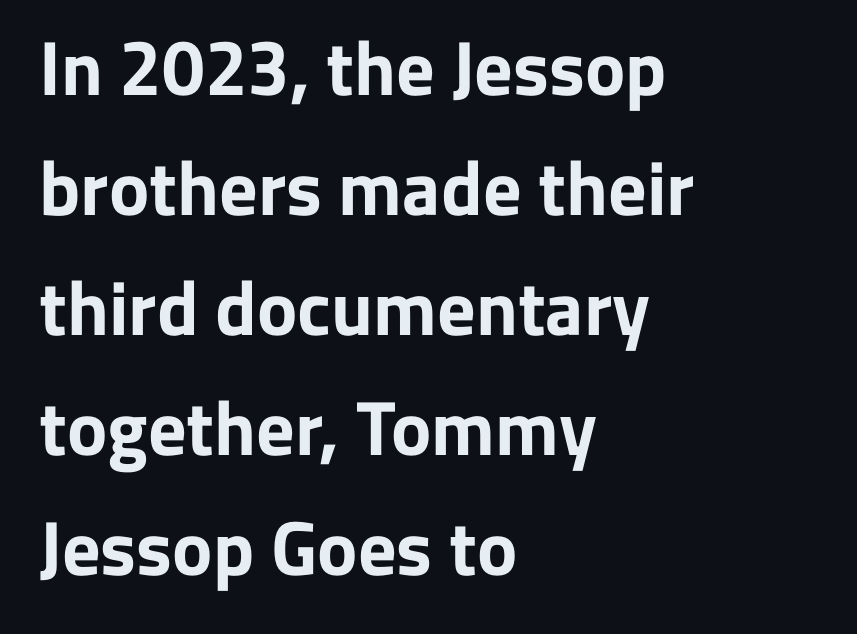
The image shows 76 px bold sans-serif type, upright; set left-aligned, normal line spacing (1.58x), normal letter spacing, not underlined; low stroke contrast and a medium x-height.
